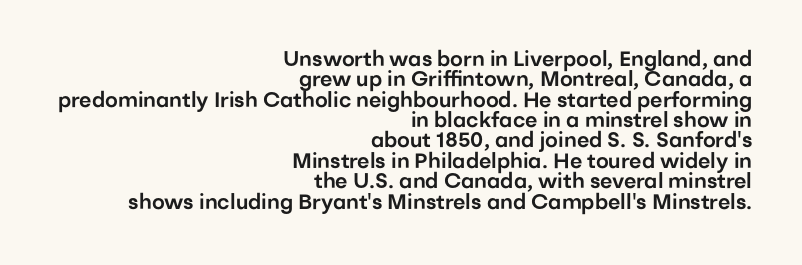
How are the letters spaced? Ordinarily, with no added tracking. Clear beneath every line of the passage. The passage shown stacks its lines with hardly any gap. Does the lettering tilt? It doesn't — this is upright. One-word summary of the alignment: right.
